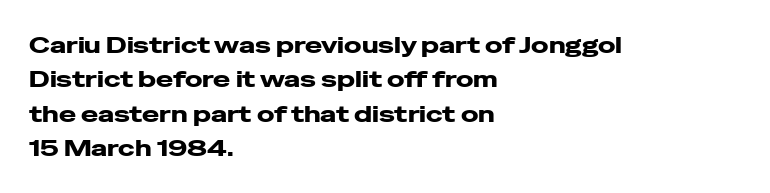
Q: Is the text italic (slanted)? A: No, it is upright.
Q: Is the text underlined? A: No.
Q: How is the paragraph aligned? A: Left-aligned.
Q: Is the spacing between letters normal or unusually wide? A: Normal.
Q: Is the spacing between lines tight, normal or loose? A: Normal.
